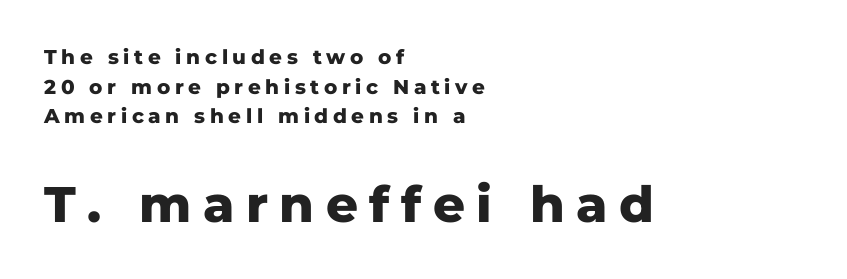
Q: Is the text bold? A: Yes.
Q: Is the text italic (slanted)? A: No, it is upright.
Q: Is the typeface a serif or a sans-serif typeface? A: Sans-serif.
Q: Is the text underlined? A: No.
Q: How is the paragraph aligned? A: Left-aligned.
Q: Is the spacing between letters normal or unusually wide? A: Unusually wide.
Q: Is the spacing between lines tight, normal or loose? A: Normal.
Q: Which block of text is set in a larger size, the first (top) or the second (bottom)? A: The second (bottom) one.
Q: Width (condensed, normal, or wide)? A: Normal.
Q: Stroke contrast? A: Low.
Q: x-height? A: Medium.
Q: Monospaced? A: No.
